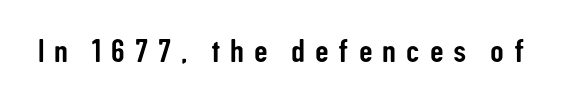
Q: Is the text italic (slanted)? A: No, it is upright.
Q: Is the typeface a serif or a sans-serif typeface? A: Sans-serif.
Q: Is the text underlined? A: No.
Q: Is the spacing between letters normal or unusually wide? A: Unusually wide.
Q: Width (condensed, normal, or wide)? A: Condensed.
Q: Stroke contrast? A: Low.
Q: x-height? A: Medium.
Q: Monospaced? A: No.
